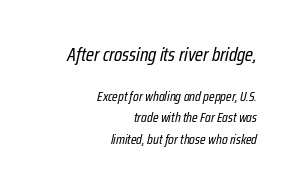
{"italic": "yes", "lean": "right", "slant_degrees": 12, "bold": "no", "underline": "no", "align": "right", "line_spacing": "normal", "line_spacing_ratio": 1.54, "letter_spacing": "normal", "letter_spacing_em": 0.0, "larger_block": "first", "size_ratio": 1.43, "glyph_px": 20}
